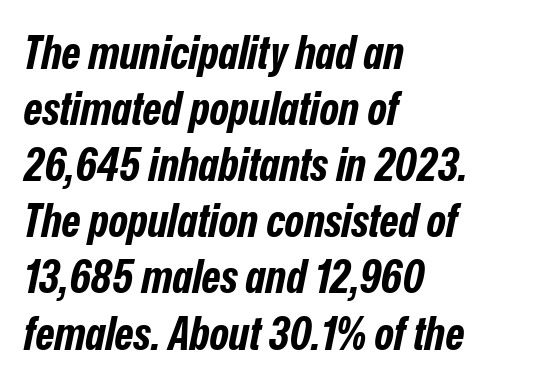
Tracking value appears to be zero — textbook default spacing. Proportional: the letters do not fall into vertical columns. Has an underline been added? It has not. The rendering uses a bold face; every stroke is thick and dark. The lines are quadded left. The axis of the letterforms is tilted away from vertical.
